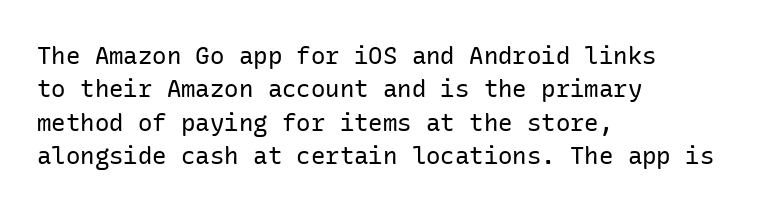
Q: Is the text bold? A: No.
Q: Is the text italic (slanted)? A: No, it is upright.
Q: Is the text underlined? A: No.
Q: How is the paragraph aligned? A: Left-aligned.
Q: Is the spacing between letters normal or unusually wide? A: Normal.
Q: Is the spacing between lines tight, normal or loose? A: Normal.
